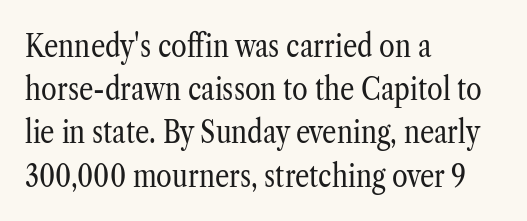
Q: Is the text bold? A: No.
Q: Is the text italic (slanted)? A: No, it is upright.
Q: Is the typeface a serif or a sans-serif typeface? A: Serif.
Q: Is the text underlined? A: No.
Q: How is the paragraph aligned? A: Left-aligned.
Q: Is the spacing between letters normal or unusually wide? A: Normal.
Q: Is the spacing between lines tight, normal or loose? A: Normal.
Q: Width (condensed, normal, or wide)? A: Condensed.
Q: Stroke contrast? A: Low.
Q: x-height? A: Medium.
Q: Monospaced? A: No.
